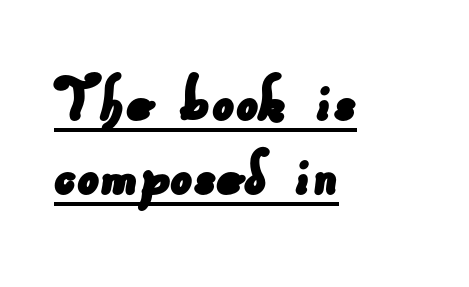
{"serif": "no", "width": "normal", "stroke_contrast": "low", "x_height": "small", "monospaced": "no", "underline": "yes", "align": "left", "line_spacing": "tight", "line_spacing_ratio": 1.06, "letter_spacing": "normal", "letter_spacing_em": 0.0, "glyph_px": 70}
